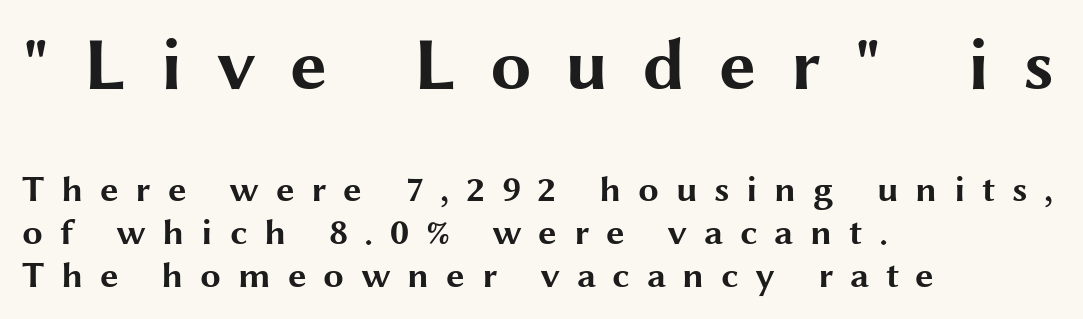
Q: Is the text bold? A: Yes.
Q: Is the text italic (slanted)? A: No, it is upright.
Q: Is the typeface a serif or a sans-serif typeface? A: Sans-serif.
Q: Is the text underlined? A: No.
Q: How is the paragraph aligned? A: Left-aligned.
Q: Is the spacing between letters normal or unusually wide? A: Unusually wide.
Q: Which block of text is set in a larger size, the first (top) or the second (bottom)? A: The first (top) one.
Q: Width (condensed, normal, or wide)? A: Wide.
Q: Stroke contrast? A: Medium.
Q: x-height? A: Medium.
Q: Monospaced? A: No.
